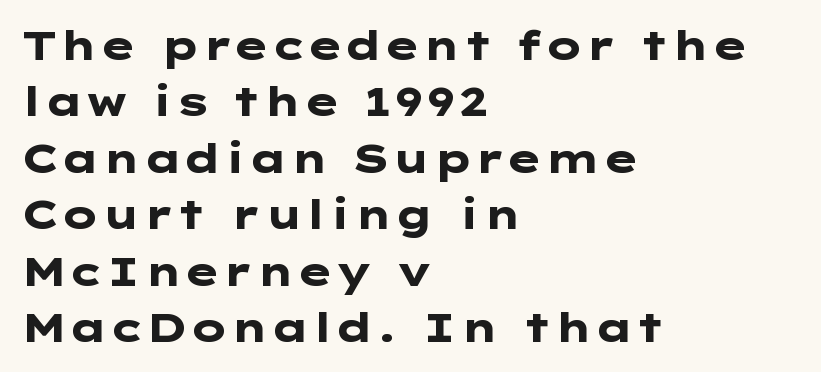
The image shows 40 px heavy, wide sans-serif type, upright; set left-aligned, normal line spacing (1.41x), normal letter spacing, not underlined; low stroke contrast and a medium x-height.
